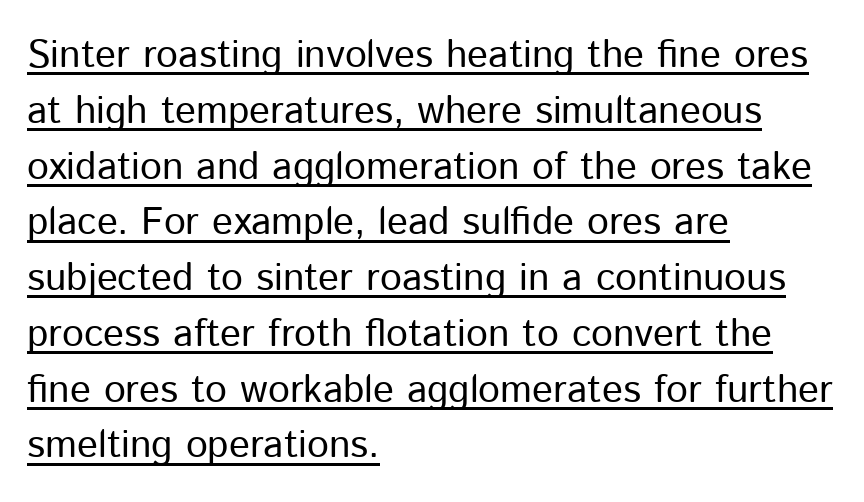
The image shows 39 px regular-weight sans-serif type, upright; set left-aligned, normal line spacing (1.43x), normal letter spacing, underlined; low stroke contrast and a medium x-height.
